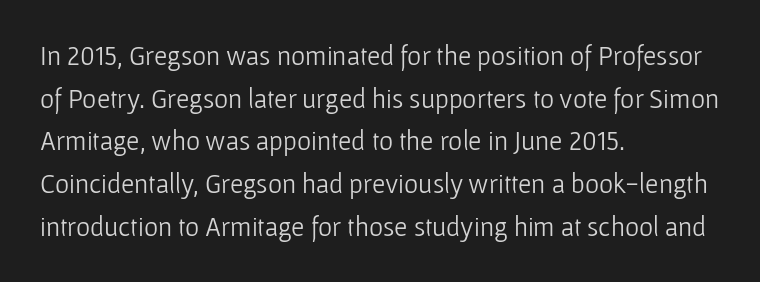
{"italic": "no", "bold": "no", "underline": "no", "align": "left", "line_spacing": "normal", "line_spacing_ratio": 1.58, "letter_spacing": "normal", "letter_spacing_em": 0.0, "glyph_px": 27}
